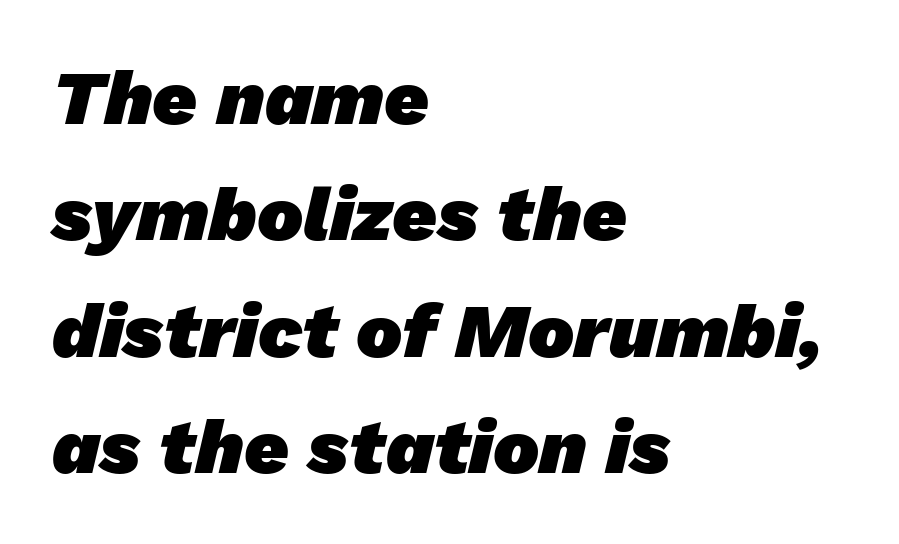
{"serif": "no", "bold": "yes", "weight": "heavy", "width": "normal", "stroke_contrast": "low", "x_height": "medium", "monospaced": "no", "underline": "no", "align": "left", "line_spacing": "normal", "line_spacing_ratio": 1.51, "letter_spacing": "normal", "letter_spacing_em": 0.0, "glyph_px": 77}
